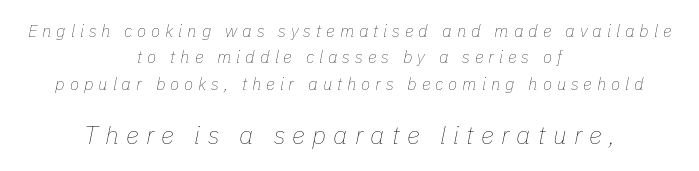
Summary of vertical rhythm: regular, with standard interline spacing. What stands out about the letter spacing? Its width — letters are far apart. Does the bottom block carry the larger type? Yes, it does. Stems here are at most as thick as an everyday book face.
